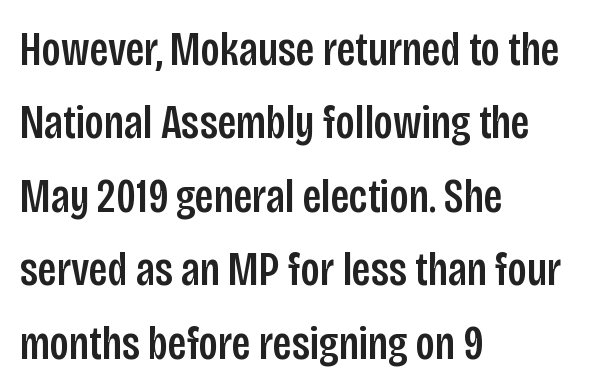
The image shows 48 px condensed sans-serif type, upright; set left-aligned, normal line spacing (1.53x), normal letter spacing, not underlined; low stroke contrast and a large x-height.
